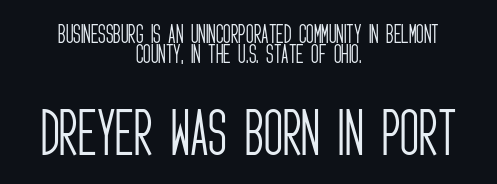
The specimen omits any rule beneath the text block's lines. Stroke thickness stays within the range of a standard reading face or lighter. Every row of glyphs is offset so its center matches the block's center. Standard letterfit; no display-style spreading of the glyphs. The letters in the lower block stand taller than those in the block above.
